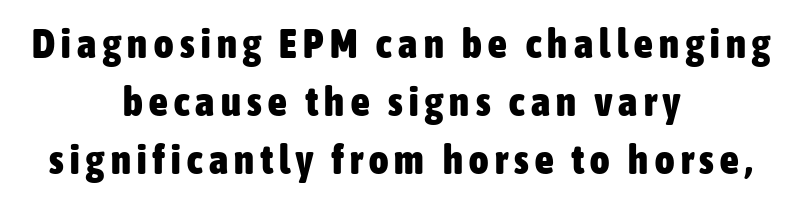
The letters stand upright; this is a roman face. Typographic density is high because the face is bold. The string is rendered with underlining switched off. Is this a fixed-width face? No — the glyphs have proportional, varying widths.
